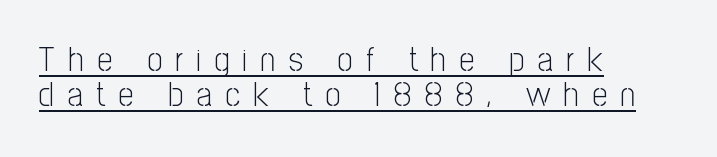
The image shows 34 px light, condensed sans-serif type, upright; set left-aligned, tight line spacing (1.03x), unusually wide letter spacing (+0.39 em), underlined; low stroke contrast and a medium x-height.
